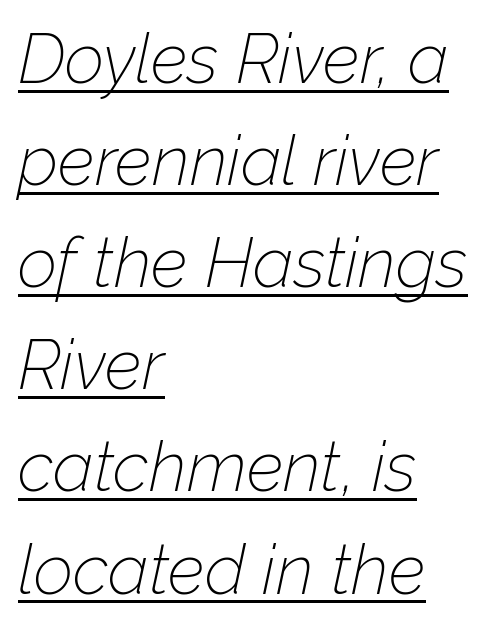
Q: Is the text bold? A: No.
Q: Is the text italic (slanted)? A: Yes, it leans right by about 12 degrees.
Q: Is the text underlined? A: Yes.
Q: How is the paragraph aligned? A: Left-aligned.
Q: Is the spacing between letters normal or unusually wide? A: Normal.
Q: Is the spacing between lines tight, normal or loose? A: Normal.
Q: Width (condensed, normal, or wide)? A: Normal.
Q: Stroke contrast? A: Low.
Q: x-height? A: Medium.
Q: Monospaced? A: No.
